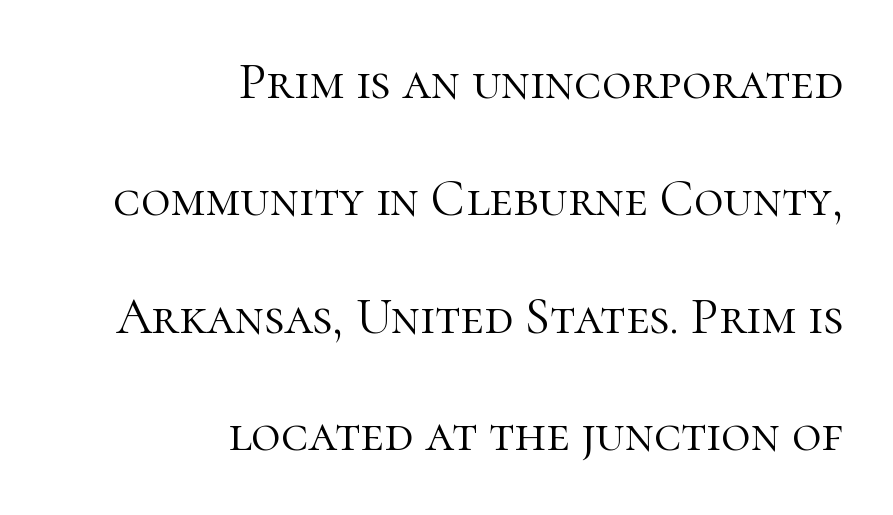
{"serif": "yes", "italic": "no", "bold": "no", "weight": "light", "width": "normal", "stroke_contrast": "high", "x_height": "medium", "monospaced": "no", "underline": "no", "align": "right", "line_spacing": "loose", "line_spacing_ratio": 2.3, "letter_spacing": "normal", "letter_spacing_em": 0.0, "glyph_px": 51}
